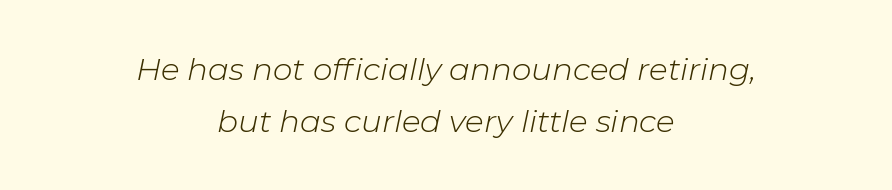
The image shows 31 px light type, italic (leaning right); set centered, normal line spacing (1.69x), normal letter spacing, not underlined; low stroke contrast and a medium x-height.
